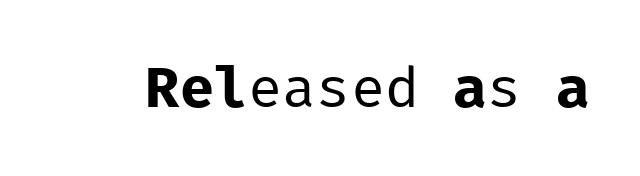
These glyphs show unthickened strokes, regular width or finer. The face used here is a sans, in the tradition of grotesques and geometrics. The face used here is monospaced, like something from a code editor. Glyph-to-glyph distance matches everyday printed text. Is there any slant? The stems are plumb.
